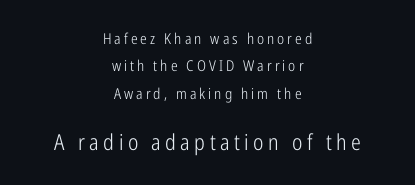
The image shows 22 px text type, upright; set centered, line spacing 1.82x, unusually wide letter spacing (+0.2 em), not underlined; the second (bottom) block is 1.47x larger.
